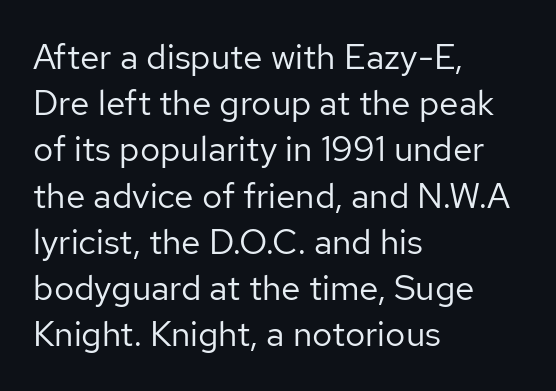
Q: Is the text bold? A: No.
Q: Is the text italic (slanted)? A: No, it is upright.
Q: Is the typeface a serif or a sans-serif typeface? A: Sans-serif.
Q: Is the text underlined? A: No.
Q: How is the paragraph aligned? A: Left-aligned.
Q: Is the spacing between letters normal or unusually wide? A: Normal.
Q: Is the spacing between lines tight, normal or loose? A: Normal.
Q: Width (condensed, normal, or wide)? A: Normal.
Q: Stroke contrast? A: Low.
Q: x-height? A: Medium.
Q: Monospaced? A: No.
